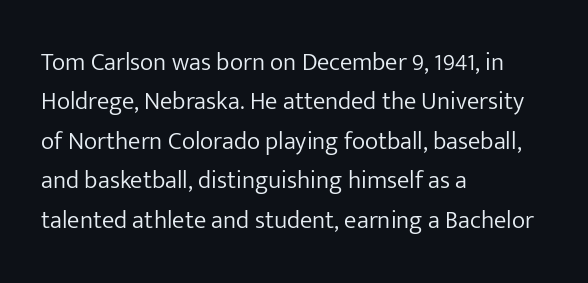
{"italic": "no", "bold": "no", "underline": "no", "align": "left", "line_spacing": "normal", "line_spacing_ratio": 1.58, "letter_spacing": "normal", "letter_spacing_em": 0.0, "glyph_px": 25}
